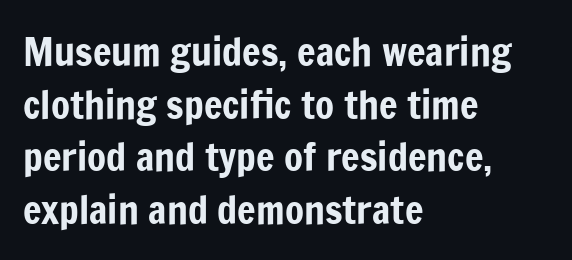
Q: Is the text italic (slanted)? A: No, it is upright.
Q: Is the typeface a serif or a sans-serif typeface? A: Sans-serif.
Q: Is the text underlined? A: No.
Q: How is the paragraph aligned? A: Left-aligned.
Q: Is the spacing between letters normal or unusually wide? A: Normal.
Q: Is the spacing between lines tight, normal or loose? A: Normal.
Q: Width (condensed, normal, or wide)? A: Condensed.
Q: Stroke contrast? A: Low.
Q: x-height? A: Medium.
Q: Monospaced? A: No.
